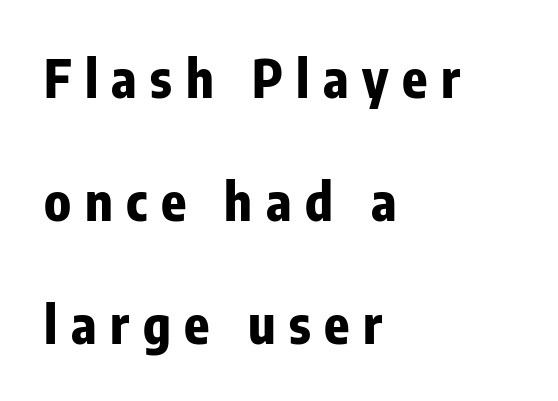
The image shows 52 px bold, condensed sans-serif type, upright; set left-aligned, loose line spacing (2.37x), unusually wide letter spacing (+0.26 em), not underlined; low stroke contrast and a medium x-height.
